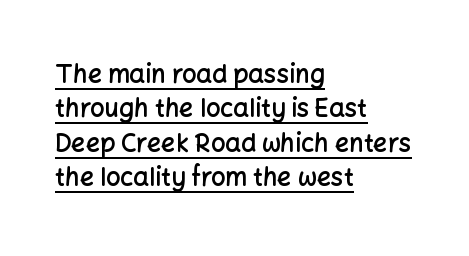
{"italic": "no", "bold": "semi", "underline": "yes", "align": "left", "line_spacing": "normal", "line_spacing_ratio": 1.38, "letter_spacing": "normal", "letter_spacing_em": 0.0, "glyph_px": 25}
